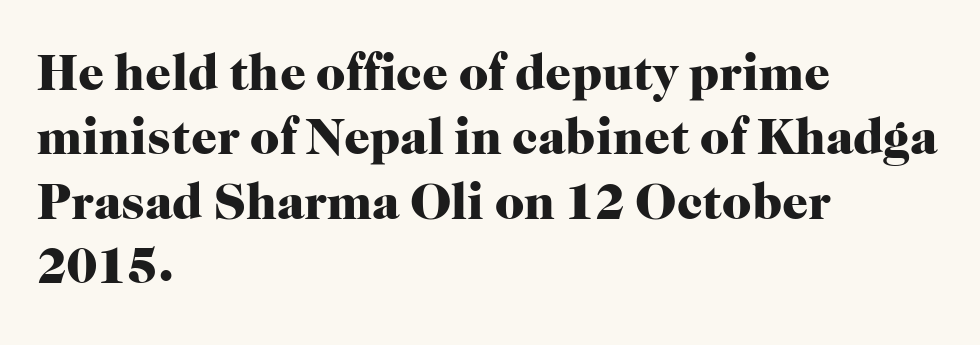
Q: Is the text bold? A: Yes.
Q: Is the text italic (slanted)? A: No, it is upright.
Q: Is the typeface a serif or a sans-serif typeface? A: Serif.
Q: Is the text underlined? A: No.
Q: How is the paragraph aligned? A: Left-aligned.
Q: Is the spacing between letters normal or unusually wide? A: Normal.
Q: Is the spacing between lines tight, normal or loose? A: Normal.
Q: Width (condensed, normal, or wide)? A: Normal.
Q: Stroke contrast? A: High.
Q: x-height? A: Medium.
Q: Monospaced? A: No.
